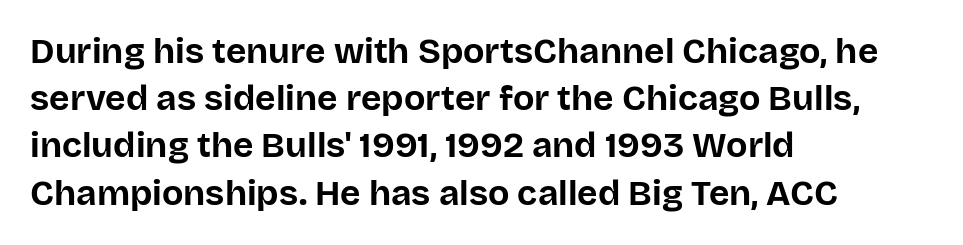
{"serif": "no", "italic": "no", "bold": "yes", "weight": "bold", "width": "normal", "stroke_contrast": "low", "x_height": "large", "monospaced": "no", "underline": "no", "align": "left", "line_spacing": "normal", "line_spacing_ratio": 1.35, "letter_spacing": "normal", "letter_spacing_em": 0.0, "glyph_px": 35}
